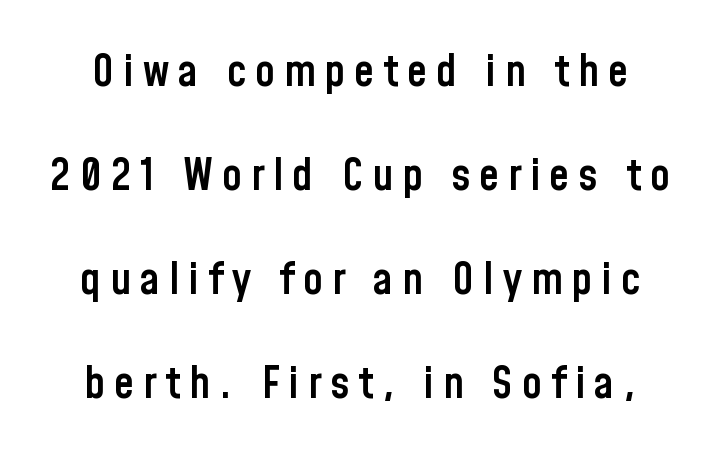
The image shows 45 px semibold, condensed sans-serif type, upright; set loose line spacing (2.31x), unusually wide letter spacing (+0.2 em), not underlined; low stroke contrast and a medium x-height.
